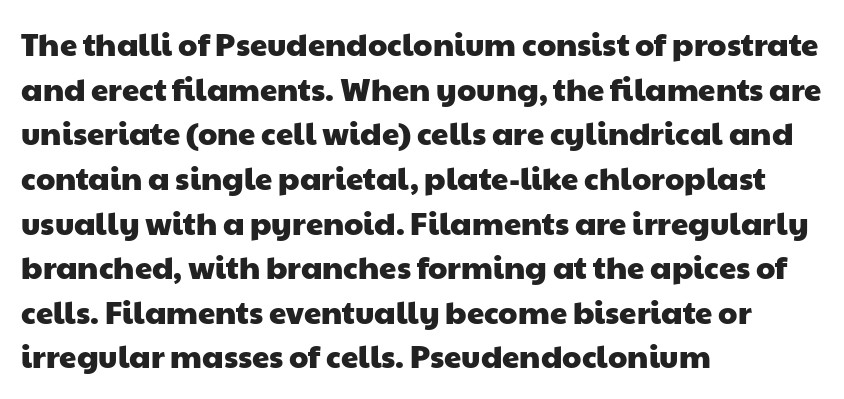
{"serif": "no", "width": "wide", "stroke_contrast": "low", "x_height": "medium", "monospaced": "no", "underline": "no", "align": "left", "line_spacing": "normal", "line_spacing_ratio": 1.44, "letter_spacing": "normal", "letter_spacing_em": 0.0, "glyph_px": 31}
